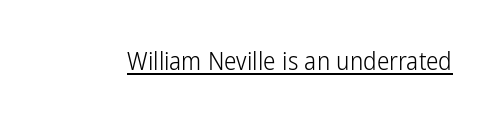
The letterforms sit at book weight or below. Posture: upright roman. Here the glyphs are tracked normally, forming tight word shapes. The words here are underlined.
